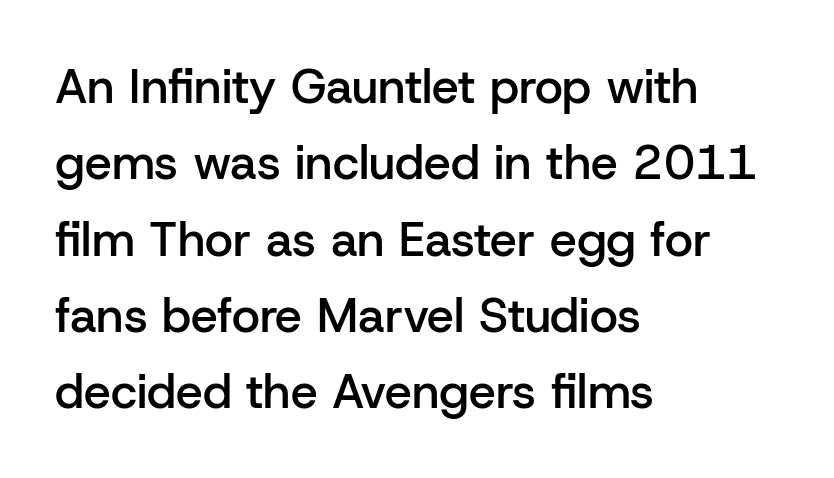
{"serif": "no", "italic": "no", "bold": "semi", "weight": "semibold", "width": "normal", "stroke_contrast": "low", "x_height": "medium", "monospaced": "no", "underline": "no", "align": "left", "line_spacing": "normal", "line_spacing_ratio": 1.59, "letter_spacing": "normal", "letter_spacing_em": 0.0, "glyph_px": 48}
